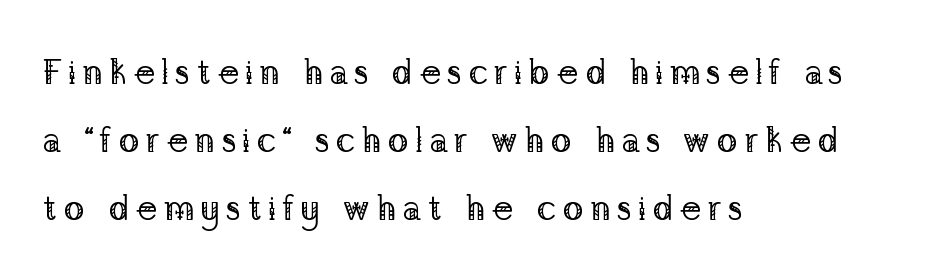
The image shows 35 px regular-weight serif type, upright; set left-aligned, loose line spacing (1.95x), not underlined; low stroke contrast and a medium x-height.
